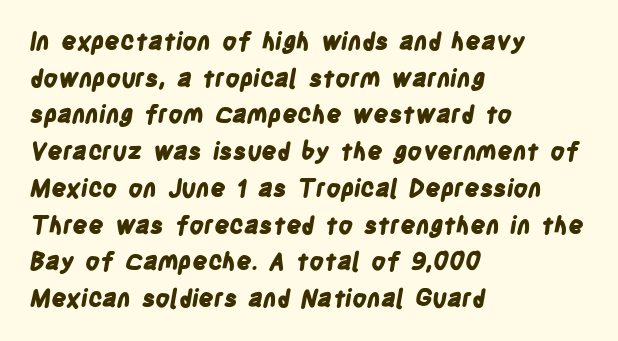
You'd pick this weight for a headline — it's a proper bold. Rule under the text: the space is simply empty. Caption: multi-line text, flush left, ragged right. One glance says typical: line gaps are just what's usual. Honestly, the letter spacing is just normal — you wouldn't notice it.
